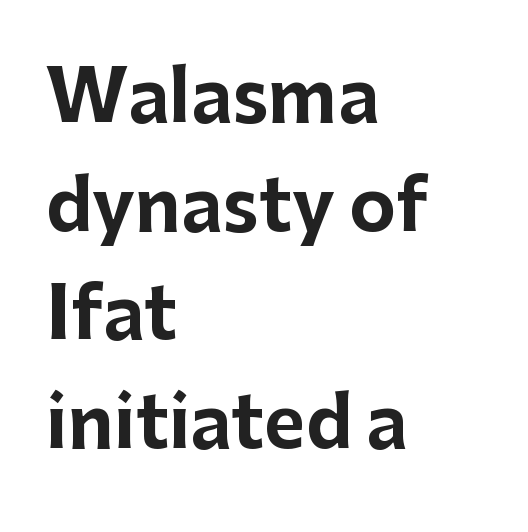
The image shows 71 px bold sans-serif type, upright; set left-aligned, normal line spacing (1.53x), normal letter spacing, not underlined; low stroke contrast and a medium x-height.
